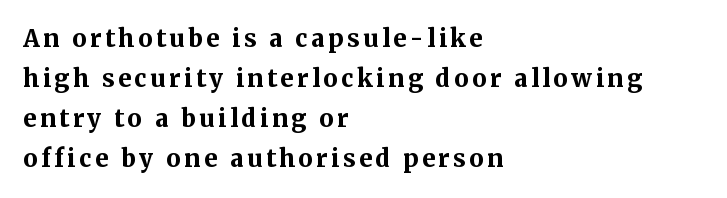
Q: Is the text bold? A: Yes.
Q: Is the text italic (slanted)? A: No, it is upright.
Q: Is the text underlined? A: No.
Q: How is the paragraph aligned? A: Left-aligned.
Q: Is the spacing between lines tight, normal or loose? A: Normal.
